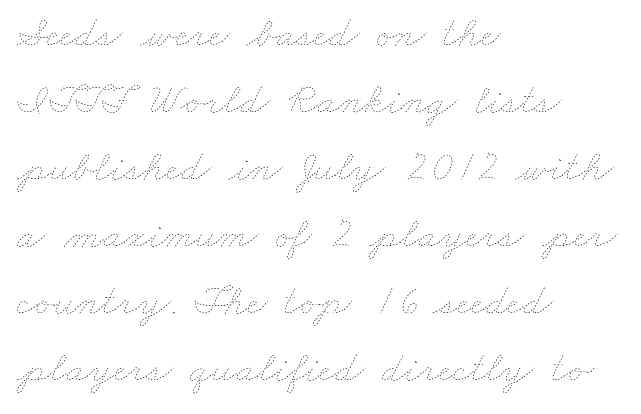
Q: Is the text bold? A: No.
Q: Is the text underlined? A: No.
Q: How is the paragraph aligned? A: Left-aligned.
Q: Is the spacing between letters normal or unusually wide? A: Normal.
Q: Is the spacing between lines tight, normal or loose? A: Normal.
Q: Width (condensed, normal, or wide)? A: Wide.
Q: Stroke contrast? A: Low.
Q: x-height? A: Small.
Q: Monospaced? A: No.
